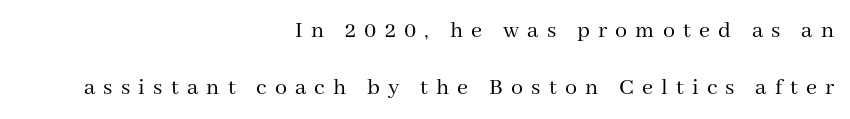
Q: Is the text bold? A: No.
Q: Is the text italic (slanted)? A: No, it is upright.
Q: Is the text underlined? A: No.
Q: How is the paragraph aligned? A: Right-aligned.
Q: Is the spacing between letters normal or unusually wide? A: Unusually wide.
Q: Is the spacing between lines tight, normal or loose? A: Loose.
